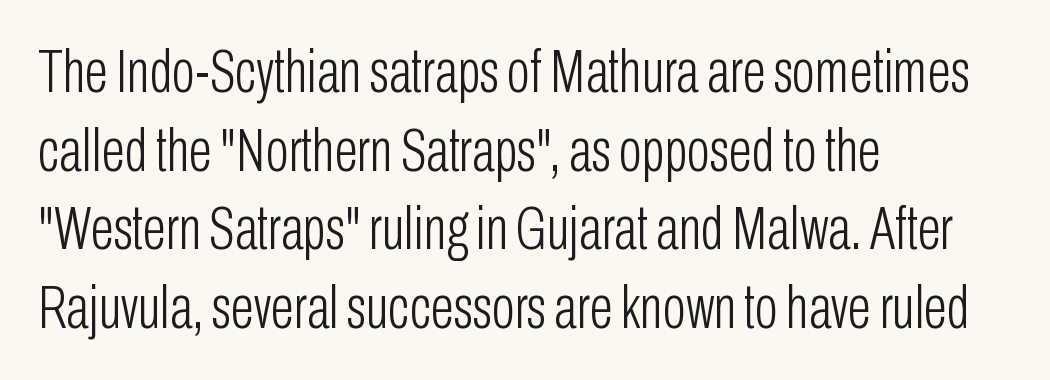
Q: Is the text bold? A: No.
Q: Is the text italic (slanted)? A: No, it is upright.
Q: Is the typeface a serif or a sans-serif typeface? A: Sans-serif.
Q: Is the text underlined? A: No.
Q: How is the paragraph aligned? A: Left-aligned.
Q: Is the spacing between letters normal or unusually wide? A: Normal.
Q: Is the spacing between lines tight, normal or loose? A: Normal.
Q: Width (condensed, normal, or wide)? A: Condensed.
Q: Stroke contrast? A: Low.
Q: x-height? A: Medium.
Q: Monospaced? A: No.
